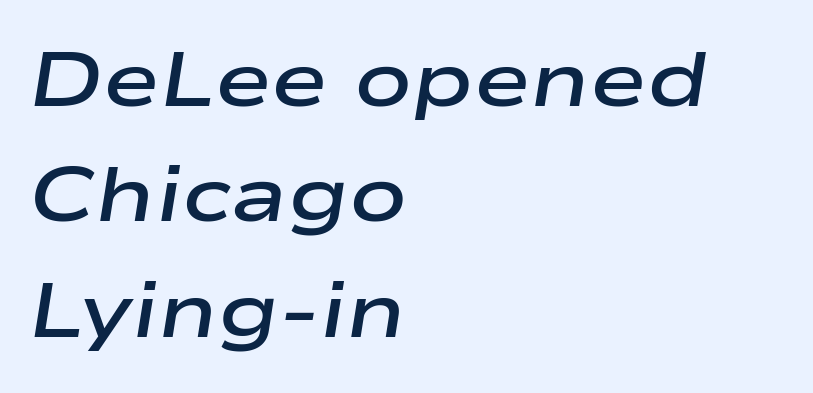
The image shows 77 px semibold, wide type, italic (leaning right); set left-aligned, normal line spacing (1.5x), normal letter spacing, not underlined; low stroke contrast and a medium x-height.
